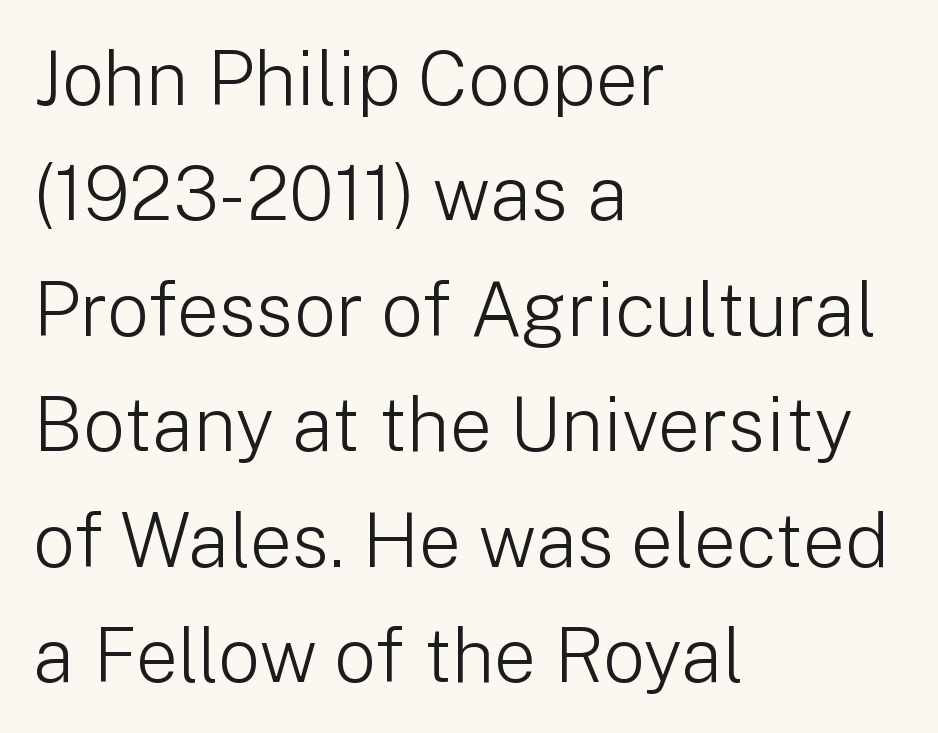
The image shows 75 px light sans-serif type, upright; set left-aligned, normal line spacing (1.54x), normal letter spacing, not underlined; low stroke contrast and a medium x-height.
